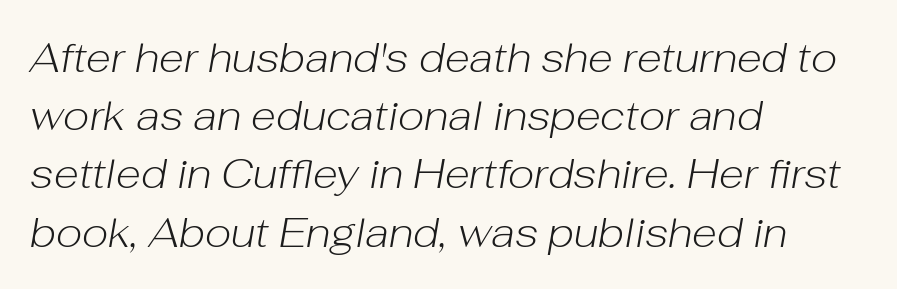
Q: Is the text bold? A: No.
Q: Is the text italic (slanted)? A: Yes, it leans right by about 10 degrees.
Q: Is the text underlined? A: No.
Q: How is the paragraph aligned? A: Left-aligned.
Q: Is the spacing between letters normal or unusually wide? A: Normal.
Q: Is the spacing between lines tight, normal or loose? A: Normal.
Q: Width (condensed, normal, or wide)? A: Normal.
Q: Stroke contrast? A: Low.
Q: x-height? A: Medium.
Q: Monospaced? A: No.
